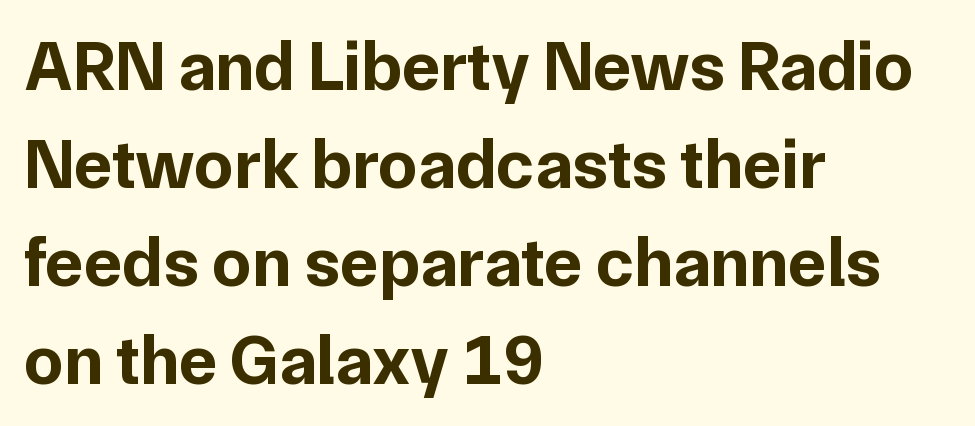
{"serif": "no", "italic": "no", "bold": "yes", "weight": "bold", "width": "normal", "stroke_contrast": "low", "x_height": "medium", "monospaced": "no", "underline": "no", "align": "left", "line_spacing": "normal", "line_spacing_ratio": 1.38, "letter_spacing": "normal", "letter_spacing_em": 0.0, "glyph_px": 71}
